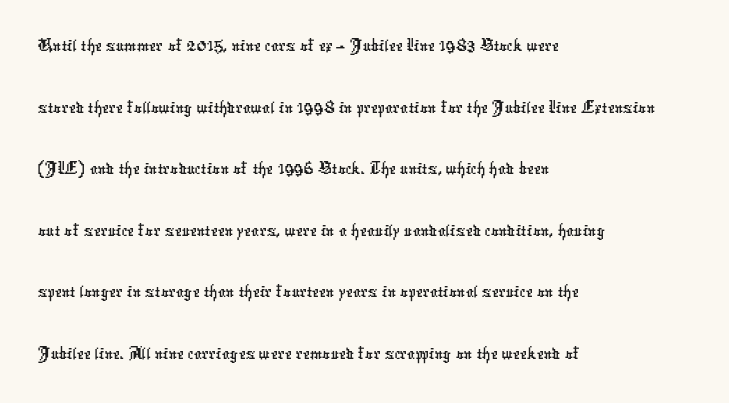
The image shows 39 px condensed sans-serif type; set left-aligned, normal line spacing (1.58x), normal letter spacing, not underlined; low stroke contrast and a medium x-height.
